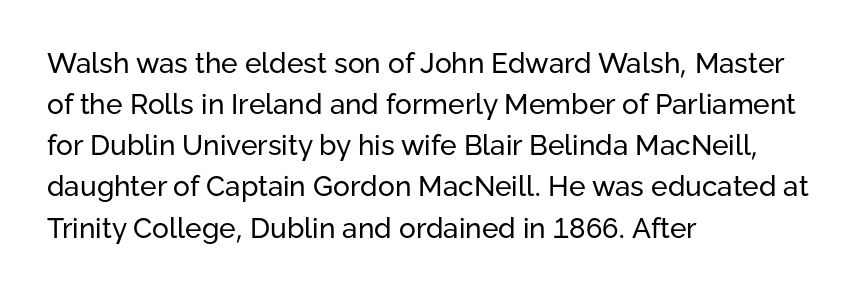
{"serif": "no", "italic": "no", "bold": "no", "weight": "regular", "width": "normal", "stroke_contrast": "low", "x_height": "medium", "monospaced": "no", "underline": "no", "align": "left", "line_spacing": "normal", "line_spacing_ratio": 1.47, "letter_spacing": "normal", "letter_spacing_em": 0.0, "glyph_px": 28}
